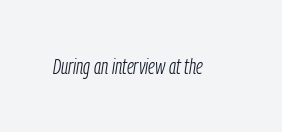
Rendered with sloped, italic letterforms. Letter spacing: default. Caption: face not bold, strokes unweighted. The specimen omits any rule beneath the text block's lines.
